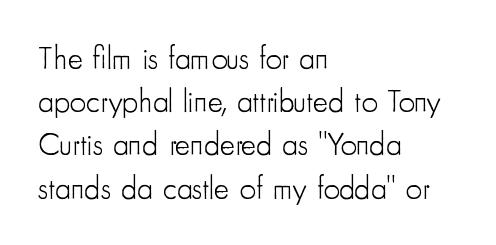
The image shows 32 px light, condensed sans-serif type, upright; set left-aligned, normal line spacing (1.35x), normal letter spacing, not underlined; low stroke contrast and a small x-height.
